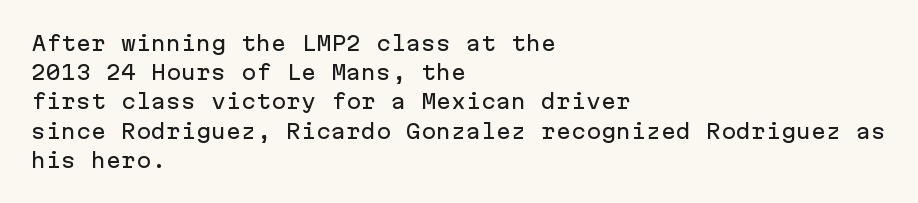
Q: Is the text italic (slanted)? A: No, it is upright.
Q: Is the text underlined? A: No.
Q: How is the paragraph aligned? A: Left-aligned.
Q: Is the spacing between letters normal or unusually wide? A: Normal.
Q: Is the spacing between lines tight, normal or loose? A: Normal.
